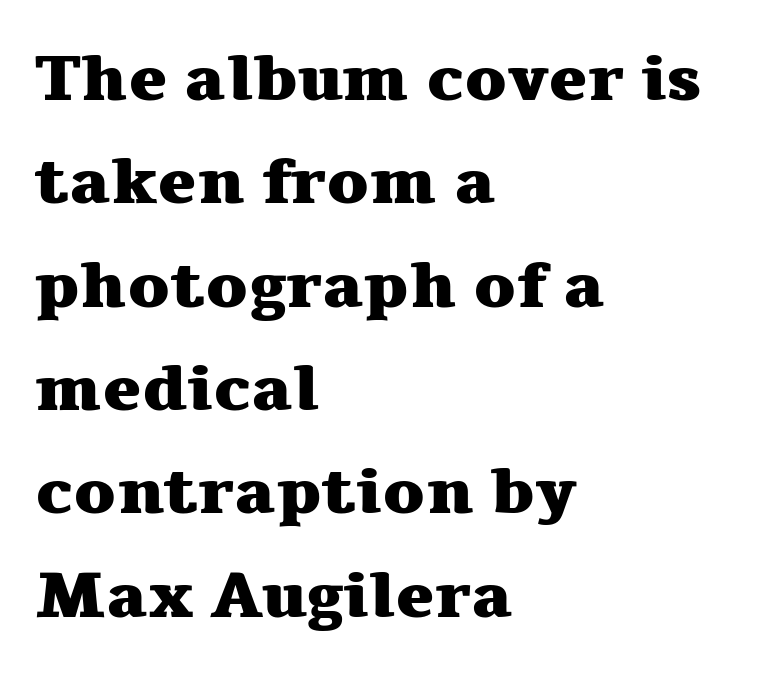
Q: Is the text bold? A: Yes.
Q: Is the text italic (slanted)? A: No, it is upright.
Q: Is the typeface a serif or a sans-serif typeface? A: Serif.
Q: Is the text underlined? A: No.
Q: How is the paragraph aligned? A: Left-aligned.
Q: Is the spacing between letters normal or unusually wide? A: Normal.
Q: Is the spacing between lines tight, normal or loose? A: Normal.
Q: Width (condensed, normal, or wide)? A: Wide.
Q: Stroke contrast? A: Medium.
Q: x-height? A: Medium.
Q: Monospaced? A: No.
